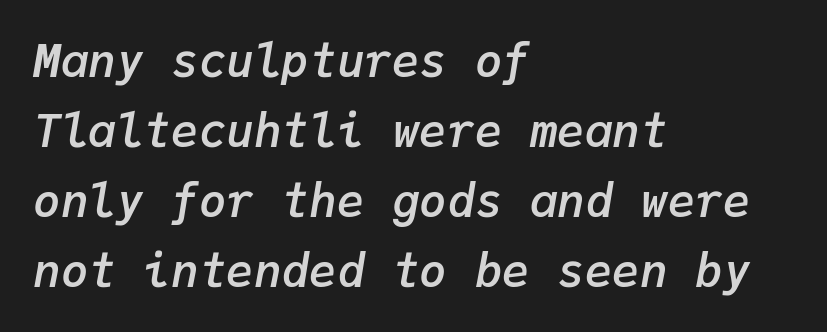
{"italic": "yes", "lean": "right", "slant_degrees": 9, "bold": "semi", "weight": "semibold", "width": "normal", "stroke_contrast": "low", "x_height": "medium", "monospaced": "yes", "underline": "no", "align": "left", "line_spacing": "normal", "line_spacing_ratio": 1.52, "letter_spacing": "normal", "letter_spacing_em": 0.0, "glyph_px": 46}
